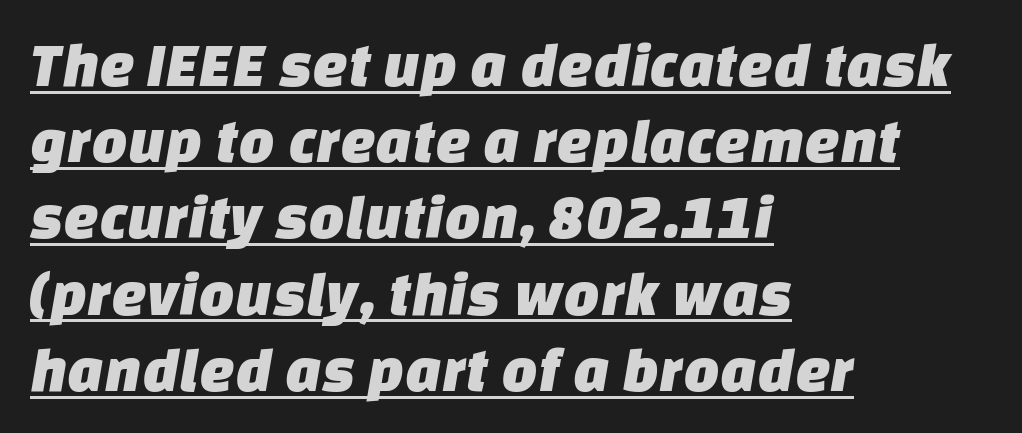
{"serif": "no", "width": "normal", "stroke_contrast": "low", "x_height": "large", "monospaced": "no", "underline": "yes", "align": "left", "line_spacing_ratio": 1.21, "letter_spacing": "normal", "letter_spacing_em": 0.0, "glyph_px": 63}
